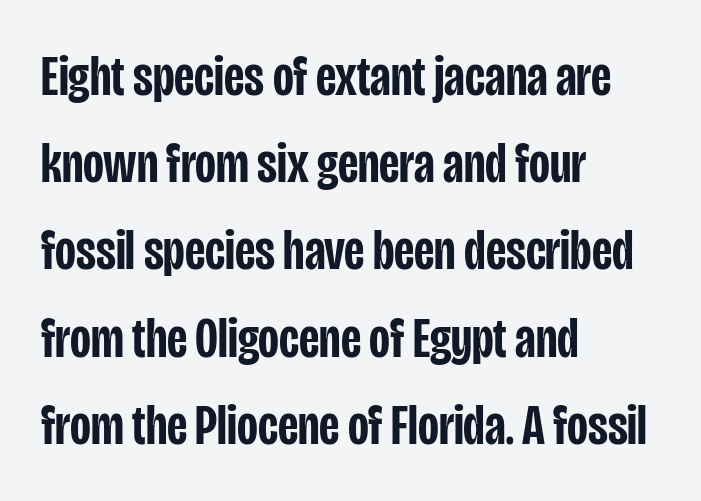
The strip under each line holds only bare page. Caption: multi-line text, flush left, ragged right. The designer left line spacing at the default. Typographically, this falls in the sans-serif category.
